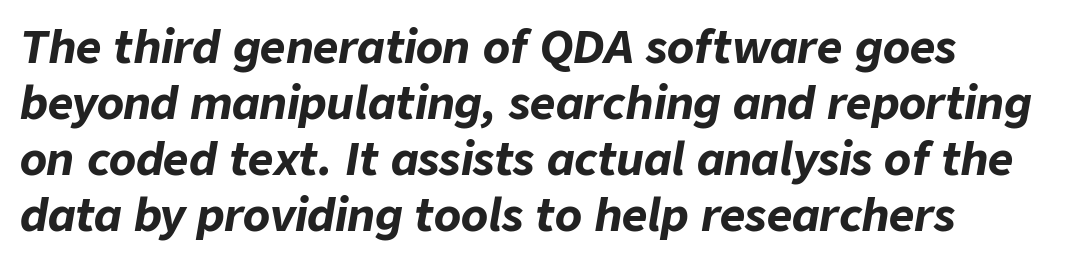
The image shows 44 px bold type, italic (leaning right); set normal line spacing (1.27x), normal letter spacing, not underlined; low stroke contrast and a medium x-height.
